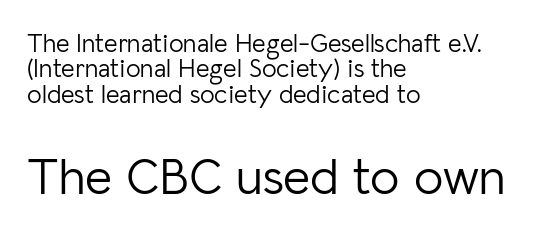
The image shows 52 px light sans-serif type, upright; set left-aligned, tight line spacing (0.98x), normal letter spacing, not underlined; the second (bottom) block is 2.0x larger; low stroke contrast and a medium x-height.
